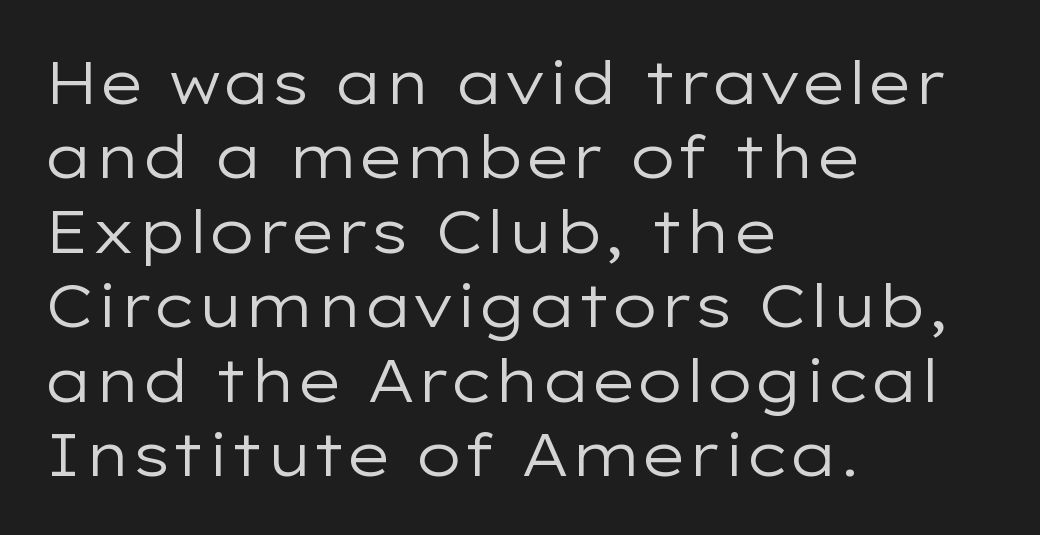
Does extra space separate the letters? No, they use regular spacing. Is the block centered? No — it sits flush against the left margin. Weight: in the light-to-regular range. Upright lettering throughout.
